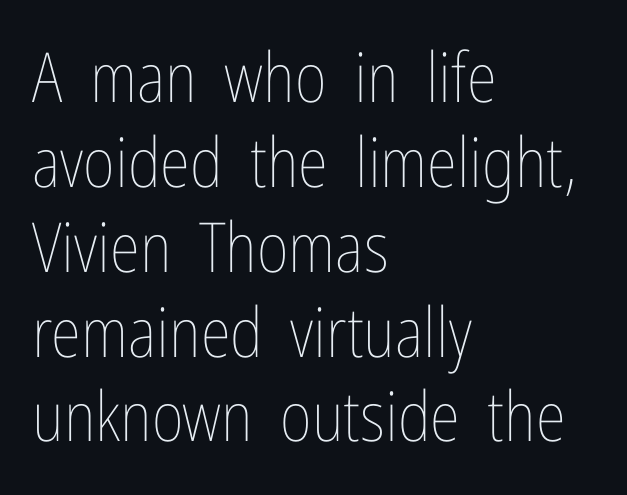
The image shows 69 px thin, condensed type, upright; set left-aligned, line spacing 1.23x, normal letter spacing, not underlined; low stroke contrast and a medium x-height.
